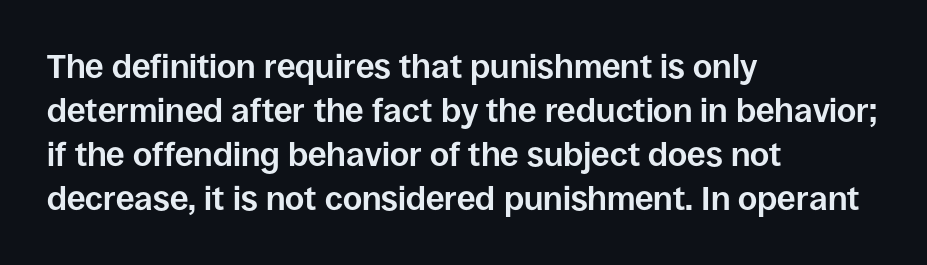
This sample has the flowing, uneven cadence of proportional lettering. Posture: upright roman. Weight check: bold — yes, fully. A sans-serif font was chosen for this passage.
